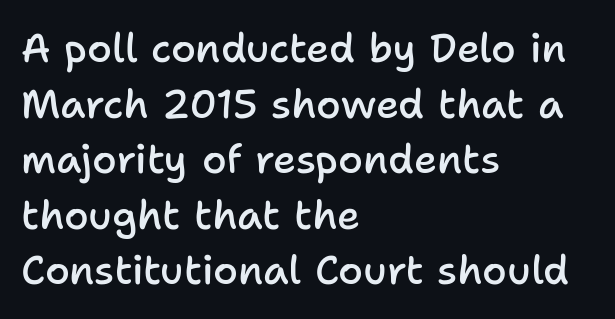
Q: Is the text bold? A: Semi-bold.
Q: Is the text italic (slanted)? A: No, it is upright.
Q: Is the typeface a serif or a sans-serif typeface? A: Sans-serif.
Q: Is the text underlined? A: No.
Q: How is the paragraph aligned? A: Left-aligned.
Q: Is the spacing between letters normal or unusually wide? A: Normal.
Q: Is the spacing between lines tight, normal or loose? A: Normal.
Q: Width (condensed, normal, or wide)? A: Normal.
Q: Stroke contrast? A: Low.
Q: x-height? A: Medium.
Q: Monospaced? A: No.
